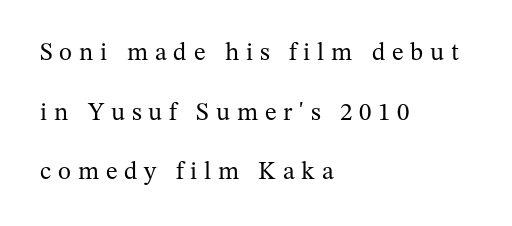
The letters stand straight up with perfectly vertical stems. The strip under each line holds only bare page. The letters look calm and open, with moderate or lighter stems. The letterforms stand isolated, each surrounded by extra space.
